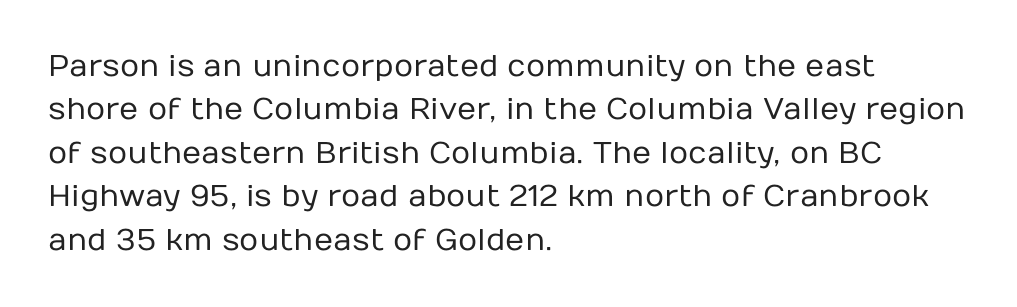
The image shows 30 px regular-weight sans-serif type, upright; set left-aligned, normal line spacing (1.45x), normal letter spacing, not underlined; low stroke contrast and a medium x-height.
